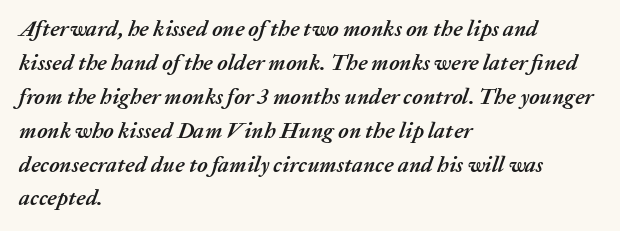
The image shows 22 px bold type, italic (leaning right); set left-aligned, normal line spacing (1.54x), normal letter spacing, not underlined.
